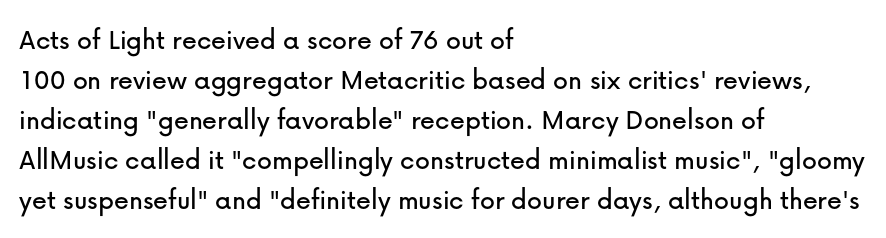
Q: Is the text italic (slanted)? A: No, it is upright.
Q: Is the typeface a serif or a sans-serif typeface? A: Sans-serif.
Q: Is the text underlined? A: No.
Q: How is the paragraph aligned? A: Left-aligned.
Q: Is the spacing between letters normal or unusually wide? A: Normal.
Q: Is the spacing between lines tight, normal or loose? A: Normal.
Q: Width (condensed, normal, or wide)? A: Normal.
Q: Stroke contrast? A: Low.
Q: x-height? A: Medium.
Q: Monospaced? A: No.
